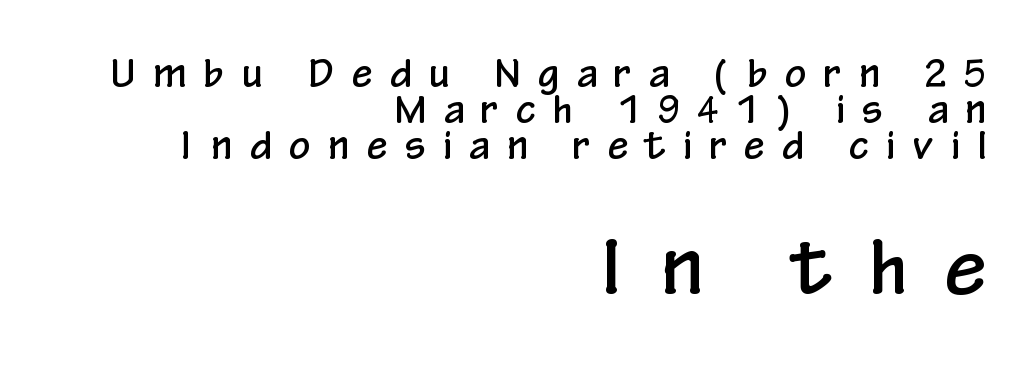
The image shows 74 px condensed sans-serif type, upright; set right-aligned, tight line spacing (0.97x), unusually wide letter spacing (+0.49 em), not underlined; the second (bottom) block is 2.0x larger; low stroke contrast and a medium x-height.
